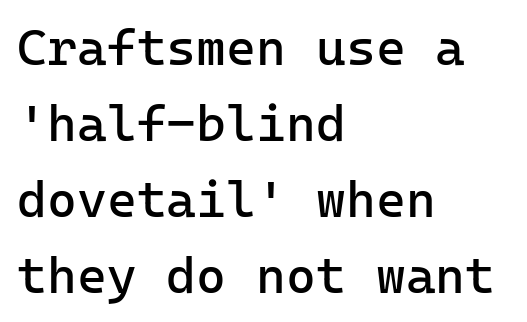
The image shows 51 px regular-weight sans-serif type, upright, monospaced; set left-aligned, normal line spacing (1.49x), normal letter spacing, not underlined; low stroke contrast and a medium x-height.
